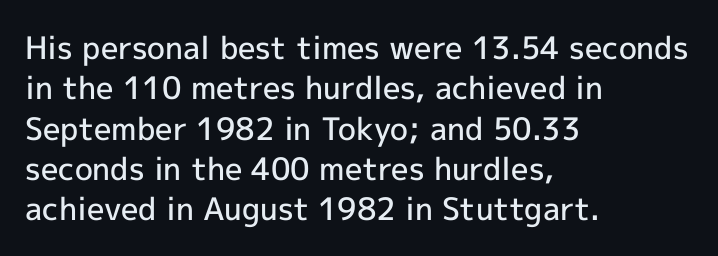
Moderately thickened strokes mark this as semibold type. No word sits above an underline. Each word holds together tightly as a unit, with standard inter-letter gaps. Teacher's note: observe the even left margin — that is flush-left alignment.
